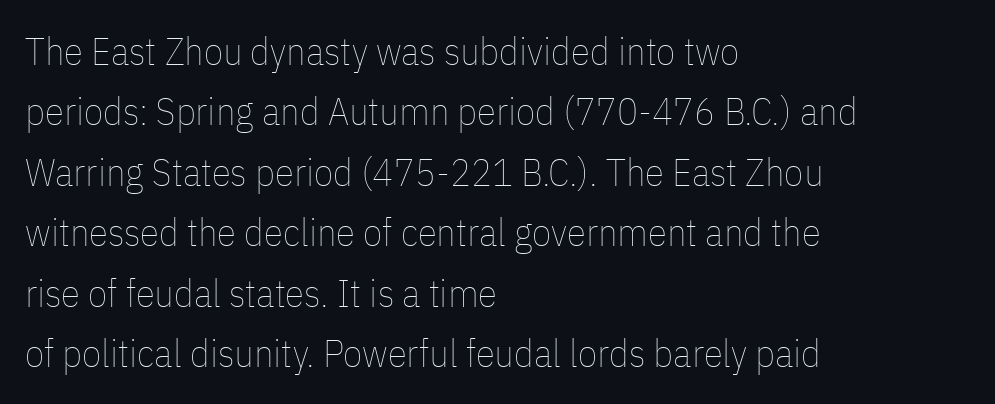
{"italic": "no", "bold": "no", "weight": "thin", "width": "condensed", "stroke_contrast": "low", "x_height": "medium", "monospaced": "no", "underline": "no", "align": "left", "line_spacing": "normal", "line_spacing_ratio": 1.55, "letter_spacing": "normal", "letter_spacing_em": 0.0, "glyph_px": 39}
